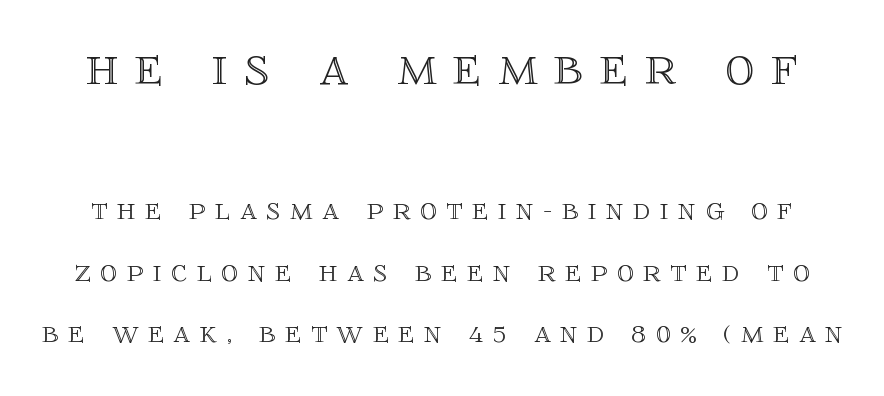
Every character sits straight up, as roman type does. Honestly, the letter spacing is so wide it's the main thing you notice. Typesetter's note — upper block bumped up in size, lower block left smaller. Underline: absent. The passage shown is typed in a proportional face where columns would drift.
